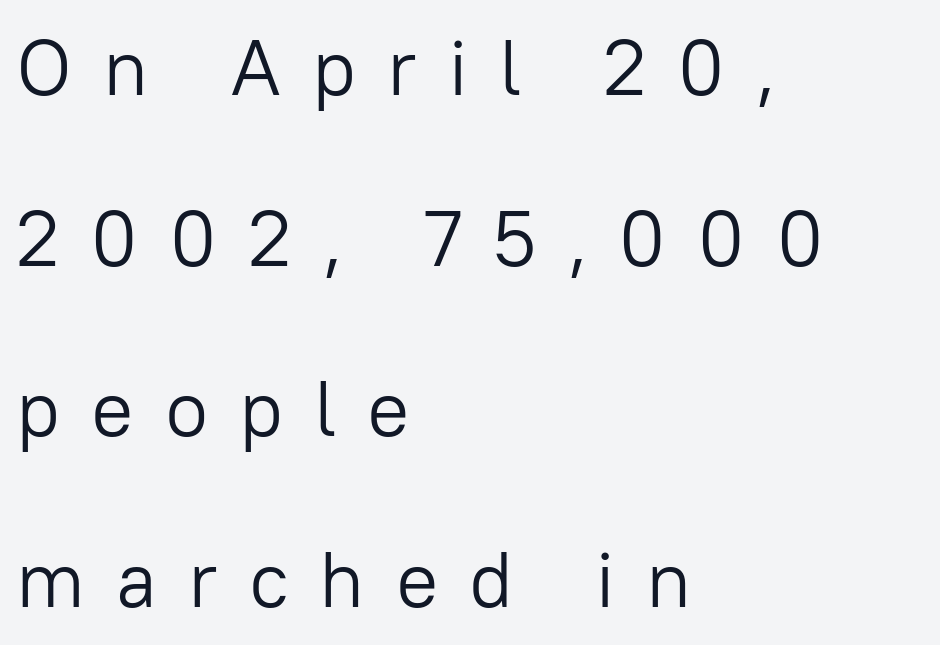
{"serif": "no", "italic": "no", "bold": "no", "weight": "light", "width": "normal", "stroke_contrast": "low", "x_height": "medium", "monospaced": "no", "underline": "no", "align": "left", "line_spacing": "loose", "line_spacing_ratio": 2.16, "letter_spacing": "wide", "letter_spacing_em": 0.39, "glyph_px": 79}
